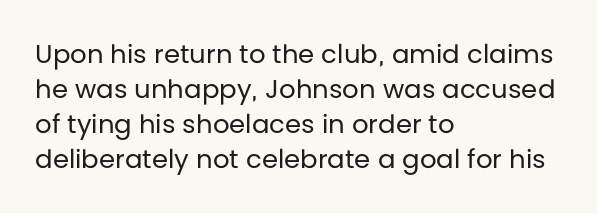
The image shows 26 px text type, upright; set left-aligned, normal line spacing (1.34x), normal letter spacing, not underlined.
